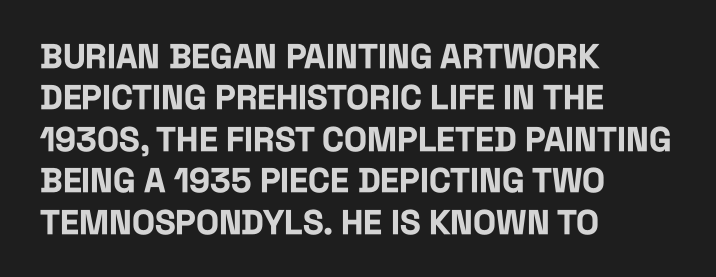
Q: Is the text bold? A: Yes.
Q: Is the text italic (slanted)? A: No, it is upright.
Q: Is the typeface a serif or a sans-serif typeface? A: Sans-serif.
Q: Is the text underlined? A: No.
Q: How is the paragraph aligned? A: Left-aligned.
Q: Is the spacing between letters normal or unusually wide? A: Normal.
Q: Width (condensed, normal, or wide)? A: Condensed.
Q: Stroke contrast? A: Low.
Q: x-height? A: Large.
Q: Monospaced? A: No.
